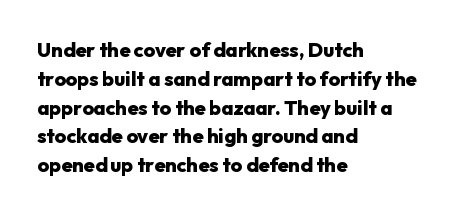
The image shows 20 px bold type, upright; set left-aligned, normal line spacing (1.44x), normal letter spacing, not underlined.
